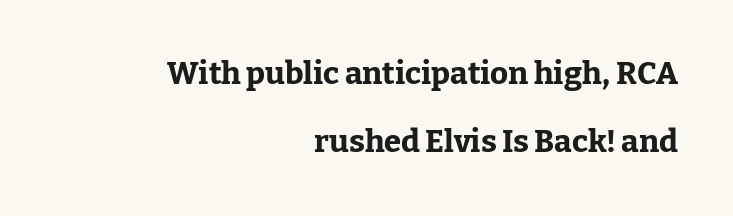
{"serif": "yes", "italic": "no", "bold": "yes", "weight": "bold", "width": "normal", "stroke_contrast": "low", "x_height": "medium", "monospaced": "no", "underline": "no", "align": "right", "line_spacing": "loose", "line_spacing_ratio": 2.18, "letter_spacing": "normal", "letter_spacing_em": 0.0, "glyph_px": 31}
